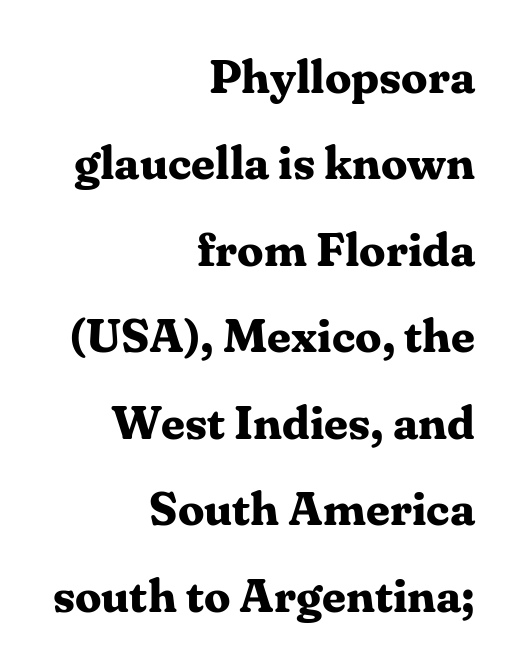
{"serif": "yes", "italic": "no", "bold": "yes", "weight": "bold", "width": "normal", "stroke_contrast": "medium", "x_height": "medium", "monospaced": "no", "underline": "no", "align": "right", "line_spacing_ratio": 1.84, "letter_spacing": "normal", "letter_spacing_em": 0.0, "glyph_px": 47}
